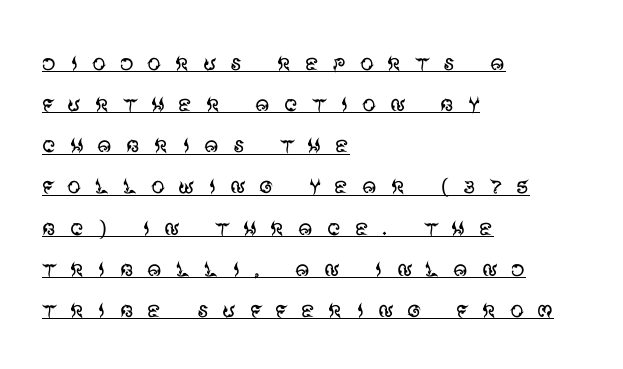
Q: Is the text bold? A: No.
Q: Is the text italic (slanted)? A: No, it is upright.
Q: Is the typeface a serif or a sans-serif typeface? A: Sans-serif.
Q: Is the text underlined? A: Yes.
Q: How is the paragraph aligned? A: Left-aligned.
Q: Is the spacing between letters normal or unusually wide? A: Unusually wide.
Q: Is the spacing between lines tight, normal or loose? A: Normal.
Q: Width (condensed, normal, or wide)? A: Normal.
Q: Stroke contrast? A: Medium.
Q: x-height? A: Large.
Q: Monospaced? A: No.
